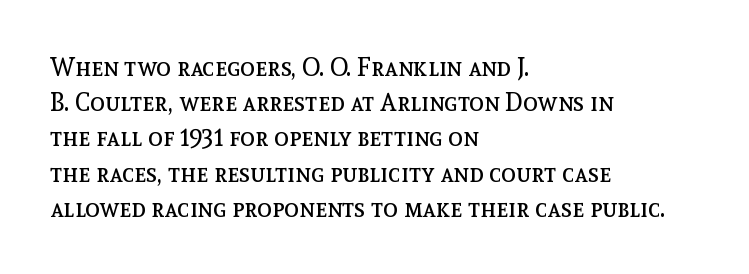
Weight: not bold — regular or lighter. Summary of vertical rhythm: regular, with standard interline spacing. Italic? Not at all — the glyphs are vertical. Words appear dense and cohesive because spacing is normal. Glance below the letters and you will spot only blank space.
